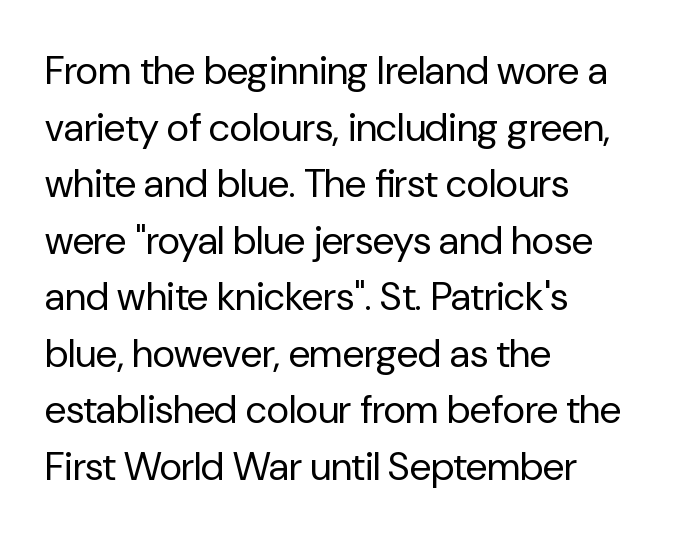
Rendered with straight, roman letterforms. Each word holds together tightly as a unit, with standard inter-letter gaps. Beneath every word, the page is bare. The passage is arranged the way most books set body copy — flush left. Successive baselines arrive at the customary interval.
